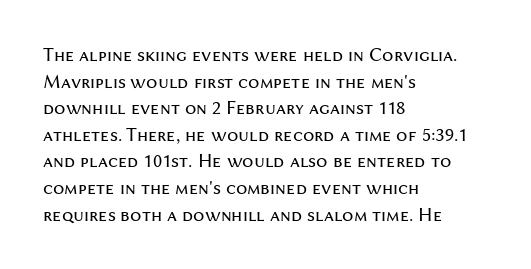
Does the copy run flush right? No — it runs flush left. The block of text has a typical density, with ordinary space between rows. This sample uses plain, unmodified letter spacing. The zone under the glyphs is completely vacant. A roman cut, with each character standing at attention. Stem width sits at or under what a default text font uses.
